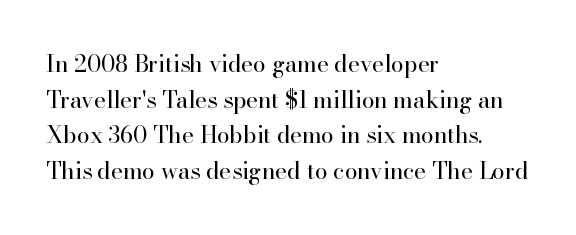
Q: Is the text bold? A: No.
Q: Is the text italic (slanted)? A: No, it is upright.
Q: Is the text underlined? A: No.
Q: How is the paragraph aligned? A: Left-aligned.
Q: Is the spacing between letters normal or unusually wide? A: Normal.
Q: Is the spacing between lines tight, normal or loose? A: Normal.
